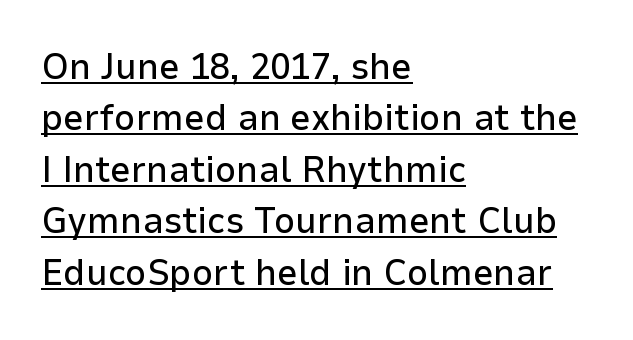
This is sans-serif lettering, the kind often seen on screens and signage. Left-aligned paragraph, ragged on the right. Regarding leading, the lines here are spaced in the standard way. The typesetter has applied underlining to the passage shown. The letters advance in unequal steps, a hallmark of proportional type. Tracking here is standard; glyphs follow each other at the usual distance.
